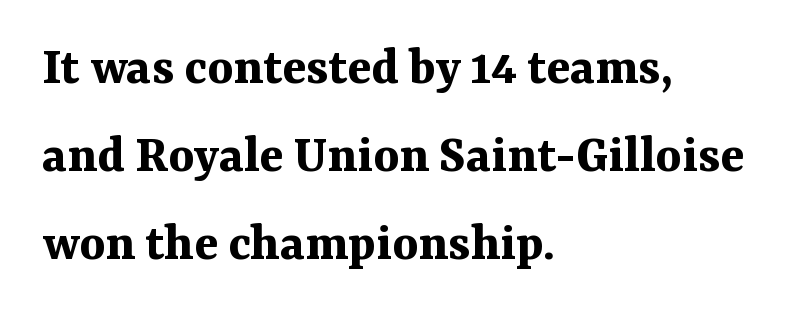
Characters remain perfectly vertical along every line. This rendering employs a face with finishing strokes, i.e., a serif. Type without underlining. Each letter keeps its own natural width here, so spacing adapts to shape.
